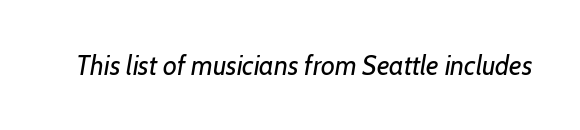
Q: Is the text bold? A: No.
Q: Is the text underlined? A: No.
Q: Is the spacing between letters normal or unusually wide? A: Normal.
